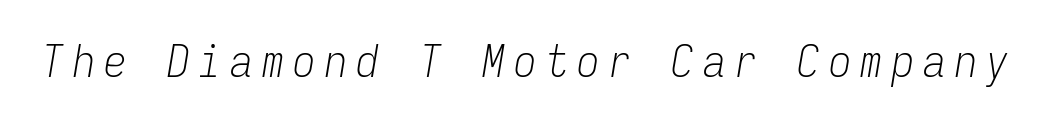
Q: Is the text bold? A: No.
Q: Is the text italic (slanted)? A: Yes, it leans right by about 9 degrees.
Q: Is the text underlined? A: No.
Q: Is the spacing between letters normal or unusually wide? A: Unusually wide.
Q: Width (condensed, normal, or wide)? A: Condensed.
Q: Stroke contrast? A: Low.
Q: x-height? A: Medium.
Q: Monospaced? A: Yes.
